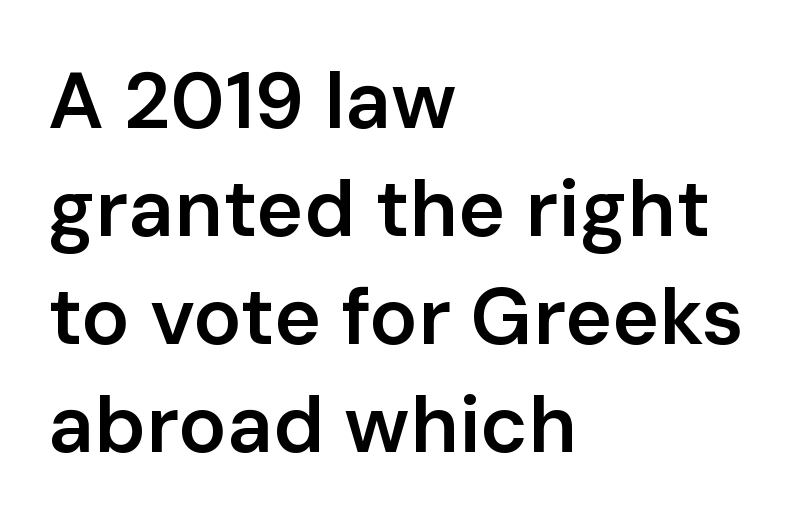
The font's upright variant was chosen for this text. Spacing verdict: proportional, widths tailored to each character. Observe the ordinary spacing: letters are neighbours, not strangers. This is moderately heavy type, rendered in semibold. Bare-footed words on every line. One glance says typical: line gaps are just what's usual.
